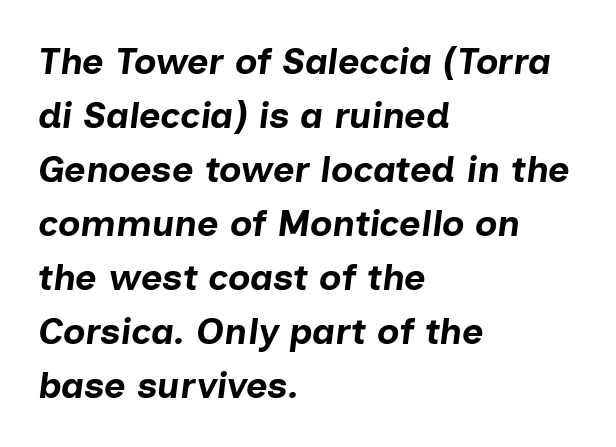
Q: Is the text bold? A: Yes.
Q: Is the text italic (slanted)? A: Yes, it leans right by about 7 degrees.
Q: Is the text underlined? A: No.
Q: How is the paragraph aligned? A: Left-aligned.
Q: Is the spacing between letters normal or unusually wide? A: Normal.
Q: Is the spacing between lines tight, normal or loose? A: Normal.
Q: Width (condensed, normal, or wide)? A: Normal.
Q: Stroke contrast? A: Low.
Q: x-height? A: Medium.
Q: Monospaced? A: No.
